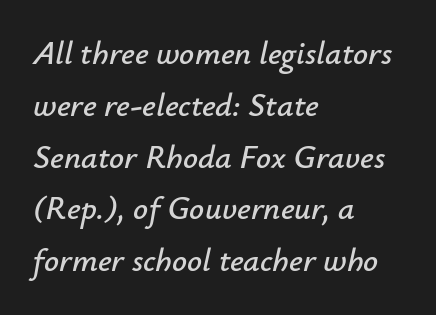
{"italic": "yes", "lean": "right", "slant_degrees": 12, "width": "normal", "stroke_contrast": "low", "x_height": "small", "monospaced": "no", "underline": "no", "align": "left", "line_spacing": "normal", "line_spacing_ratio": 1.57, "letter_spacing": "normal", "letter_spacing_em": 0.0, "glyph_px": 33}
